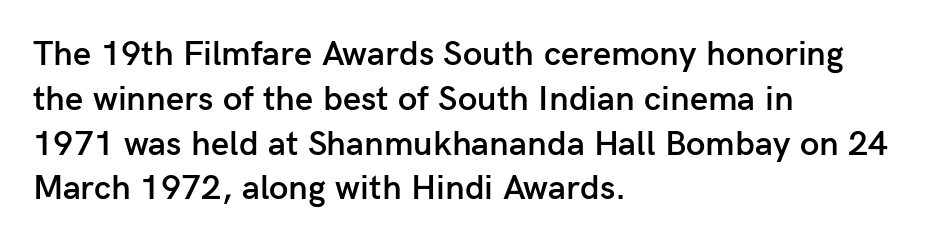
The image shows 35 px semibold sans-serif type, upright; set left-aligned, normal line spacing (1.28x), normal letter spacing, not underlined; low stroke contrast and a medium x-height.
